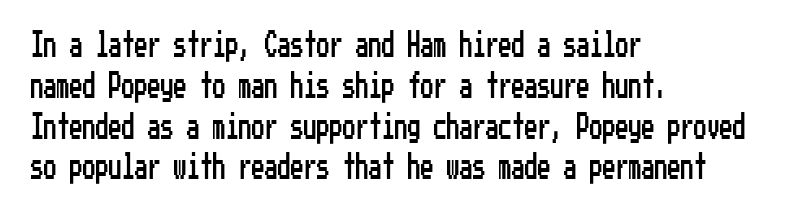
The space between consecutive lines is moderate. This sample uses plain, unmodified letter spacing. Layout note: lines flush left. No italicization has been applied; the sample stays upright. The passage shown is not underscored anywhere.
